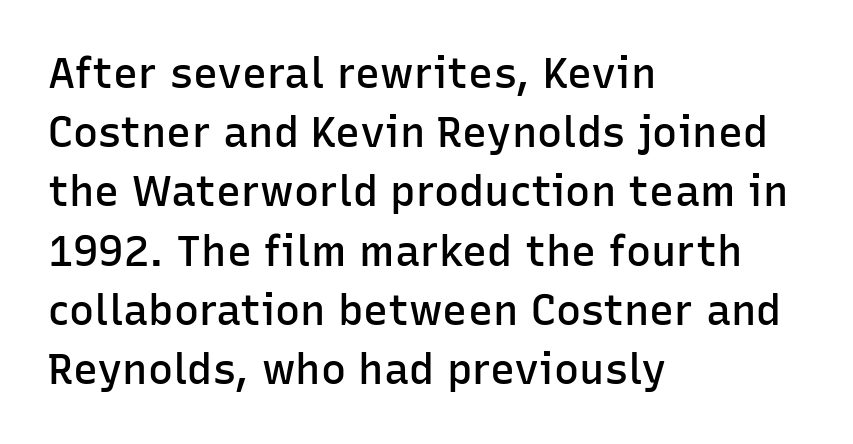
{"serif": "no", "italic": "no", "bold": "semi", "weight": "semibold", "width": "normal", "stroke_contrast": "low", "x_height": "medium", "monospaced": "no", "underline": "no", "align": "left", "line_spacing": "normal", "line_spacing_ratio": 1.41, "letter_spacing": "normal", "letter_spacing_em": 0.0, "glyph_px": 42}
